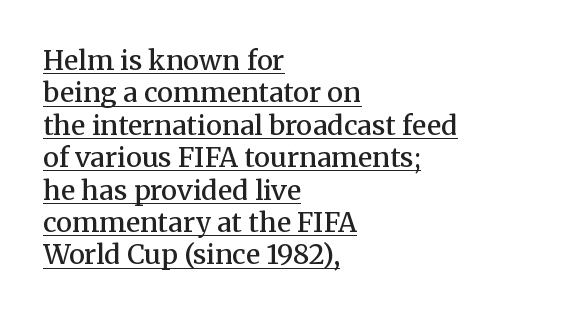
{"italic": "no", "bold": "semi", "underline": "yes", "align": "left", "line_spacing_ratio": 1.2, "letter_spacing": "normal", "letter_spacing_em": 0.0, "glyph_px": 27}
